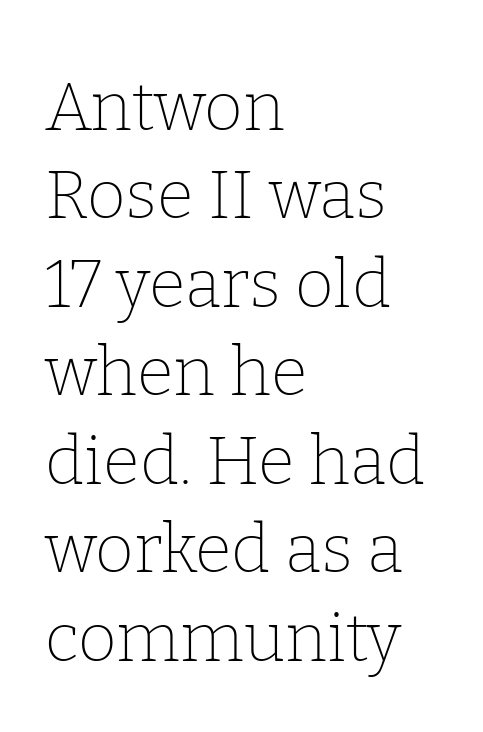
Font category for this specimen: serif. Is this a fixed-width face? No — the glyphs have proportional, varying widths. Glyph-to-glyph distance matches everyday printed text. Weight: in the light-to-regular range. Interline gaps are of average width in this sample. Underlining? Definitely not there.
